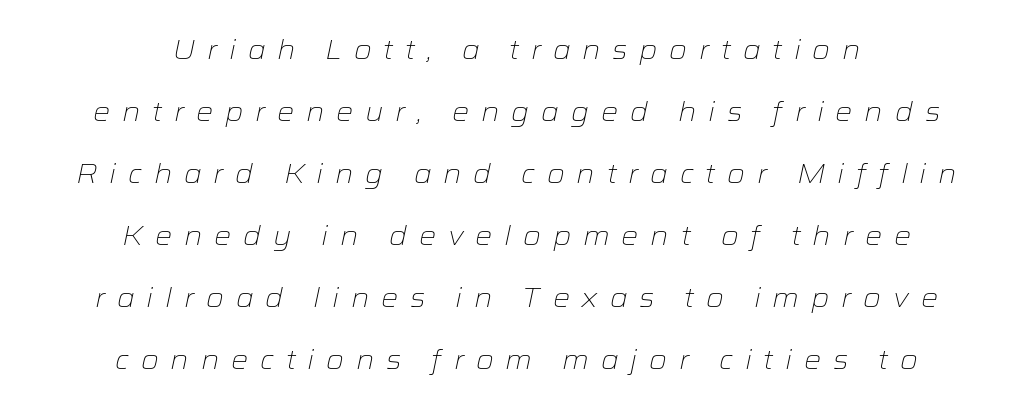
Q: Is the text bold? A: No.
Q: Is the text italic (slanted)? A: Yes, it leans right by about 12 degrees.
Q: Is the text underlined? A: No.
Q: How is the paragraph aligned? A: Centered.
Q: Is the spacing between letters normal or unusually wide? A: Unusually wide.
Q: Is the spacing between lines tight, normal or loose? A: Loose.
